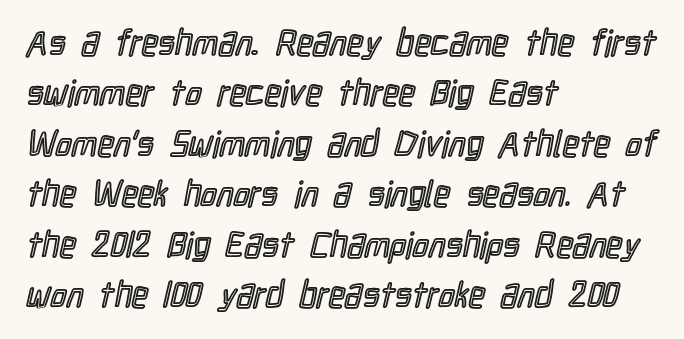
The image shows 36 px condensed type; set left-aligned, normal line spacing (1.4x), normal letter spacing, not underlined; a medium x-height.
